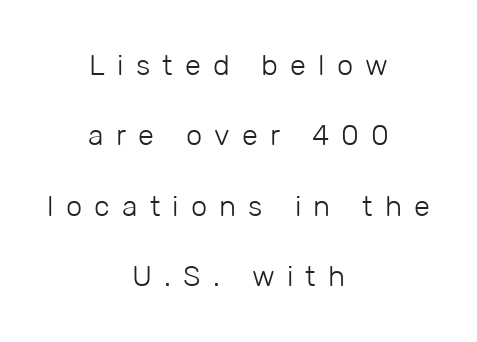
These lines are centered, leaving both edges ragged. Typographically, this falls in the sans-serif category. When letters stand straight like this, we call the style roman or upright. In terms of leading, this rendering errs on the spacious side. Glance below the letters and you will spot only blank space.
